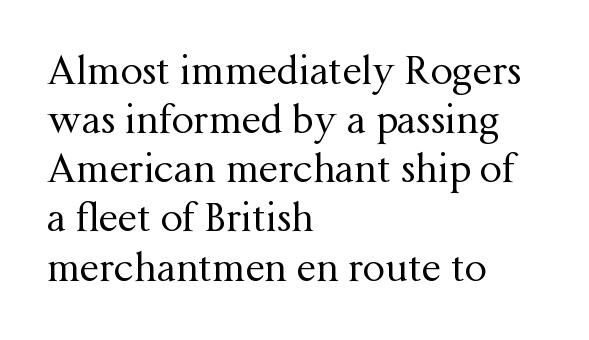
{"serif": "yes", "italic": "no", "bold": "no", "weight": "regular", "width": "normal", "stroke_contrast": "medium", "x_height": "medium", "monospaced": "no", "underline": "no", "align": "left", "line_spacing": "normal", "line_spacing_ratio": 1.26, "letter_spacing": "normal", "letter_spacing_em": 0.0, "glyph_px": 39}
